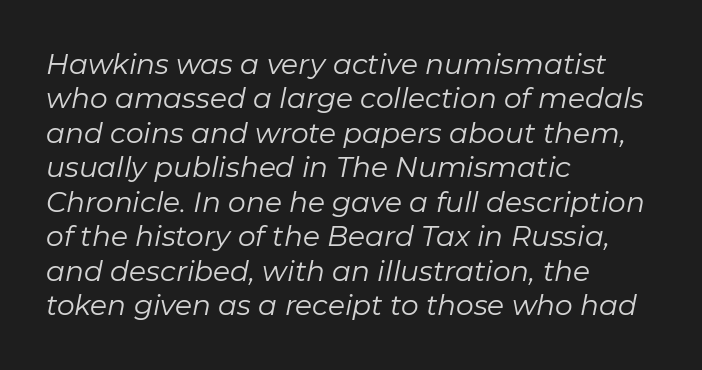
Slant detected: the letters are inclined. In CSS terms this would be text-align: left. This reads as an unemphasized weight, regular at the heaviest. Check the space under the baseline: it is left empty.
